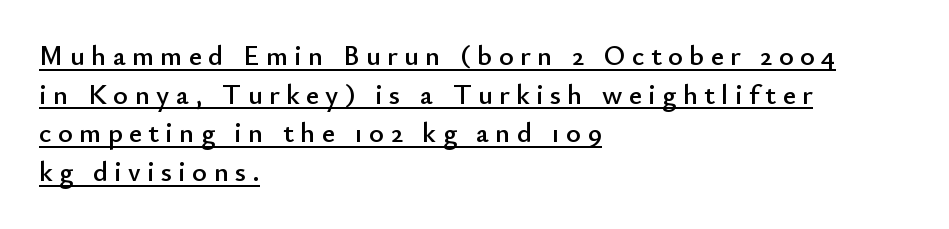
{"serif": "no", "italic": "no", "width": "normal", "stroke_contrast": "low", "x_height": "small", "monospaced": "no", "underline": "yes", "align": "left", "line_spacing": "normal", "line_spacing_ratio": 1.38, "letter_spacing": "wide", "letter_spacing_em": 0.23, "glyph_px": 28}
